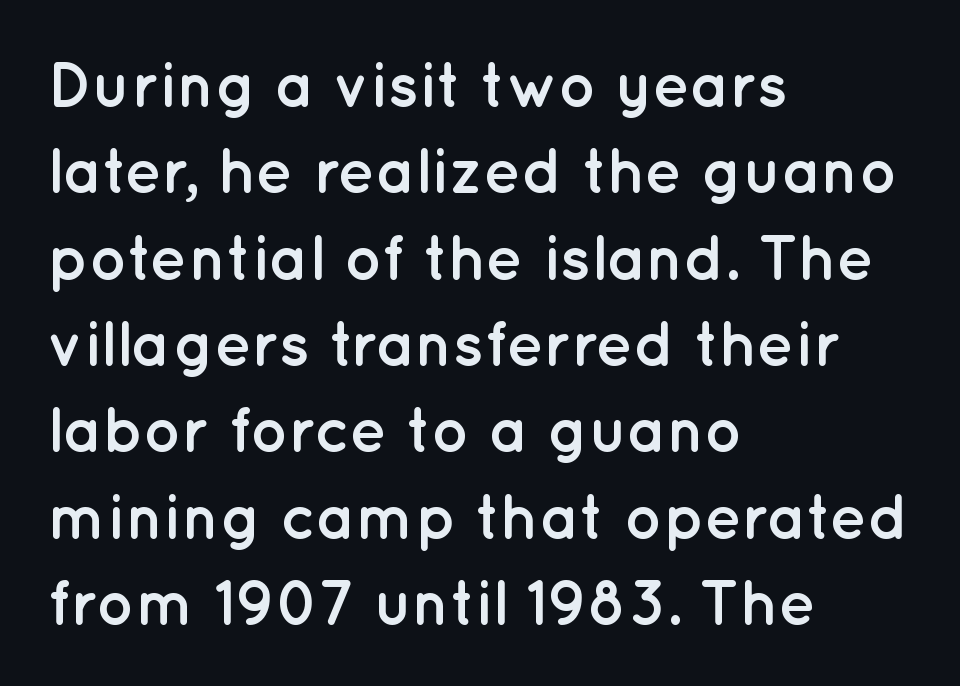
Rule under the text: the space is simply empty. The lines in this sample share a left origin and differ only in where they stop. Default kerning and tracking; the words read as compact shapes. The letters stand straight up with perfectly vertical stems. The font family rendered here belongs to the sans-serif group. Compared with typical paragraphs, the rows here are spaced about the same.
